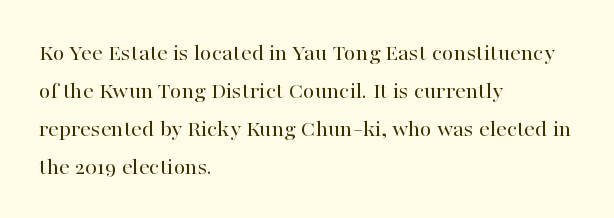
Caption: standard tracking, unaltered. How would I describe the line gaps? Plain and ordinary. Notice how the stems are strictly vertical — no italics here. The typeface has the unassuming heft of standard copy or less. The lines are quadded left.
